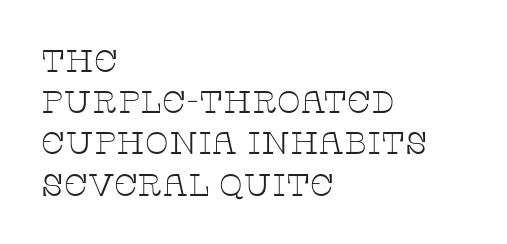
The image shows 31 px thin, wide serif type, upright; set left-aligned, normal line spacing (1.33x), normal letter spacing, not underlined; low stroke contrast and a large x-height.
